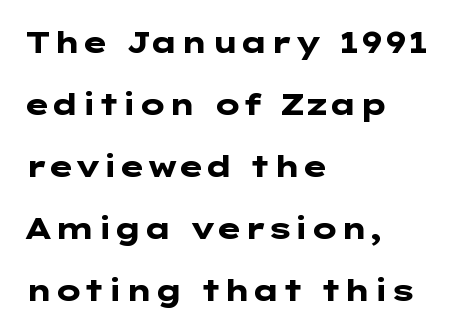
The image shows 29 px heavy, wide sans-serif type, upright; set left-aligned, loose line spacing (2.14x), normal letter spacing, not underlined; low stroke contrast and a medium x-height.
